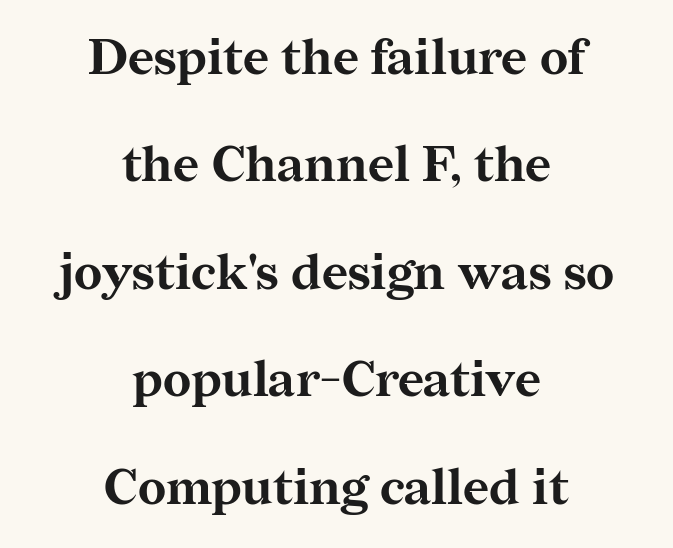
The type is set solid horizontally, with unmodified tracking. This is the regular roman posture of the typeface. Underlining? Definitely not there. The rendering positions every line midway between the sides.
